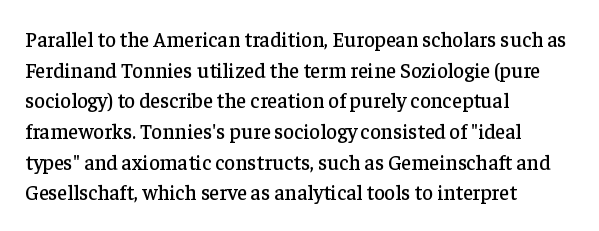
Style check: upright. Quick note: interline space is typical. This sample uses plain, unmodified letter spacing. In CSS terms this would be text-align: left.
